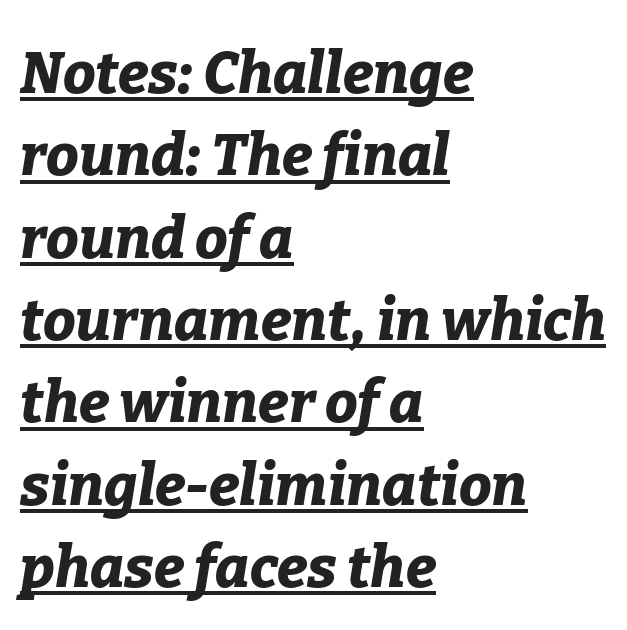
Set as a true bold cut, around the 700 mark. Emphasis is given by a line drawn under the lettering. Looking at the ascenders, they clearly lean. This sample has the flowing, uneven cadence of proportional lettering.
